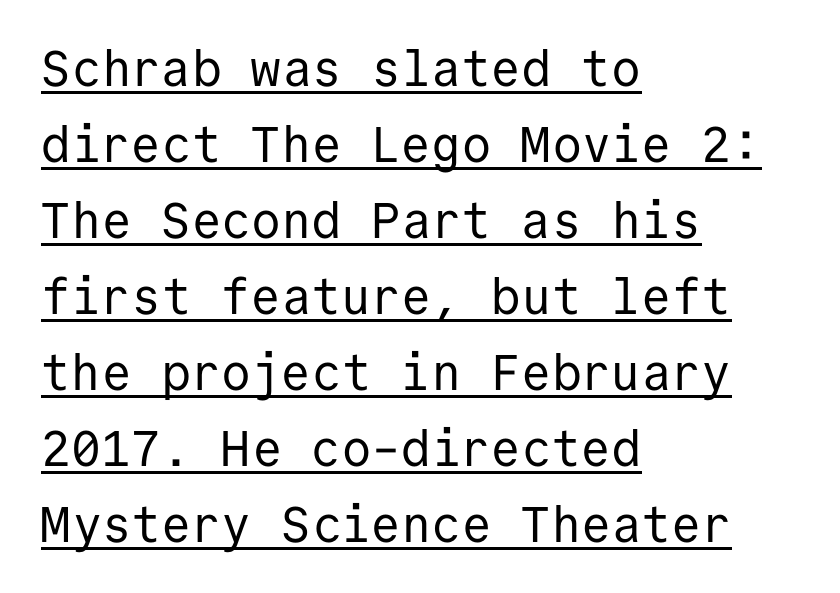
Q: Is the text bold? A: No.
Q: Is the text italic (slanted)? A: No, it is upright.
Q: Is the typeface a serif or a sans-serif typeface? A: Sans-serif.
Q: Is the text underlined? A: Yes.
Q: How is the paragraph aligned? A: Left-aligned.
Q: Is the spacing between letters normal or unusually wide? A: Normal.
Q: Is the spacing between lines tight, normal or loose? A: Normal.
Q: Width (condensed, normal, or wide)? A: Normal.
Q: Stroke contrast? A: Low.
Q: x-height? A: Medium.
Q: Monospaced? A: Yes.
